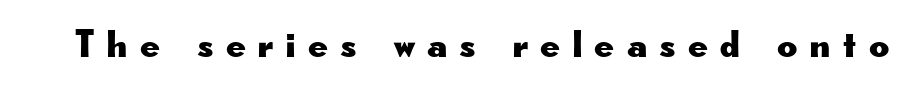
Underlining? Definitely not there. Spacing between characters has been opened up far beyond the box default. Italic: no, the glyphs are upright roman. The passage shown is typed in a proportional face where columns would drift. Examine the stroke ends and you'll find no serifs.
